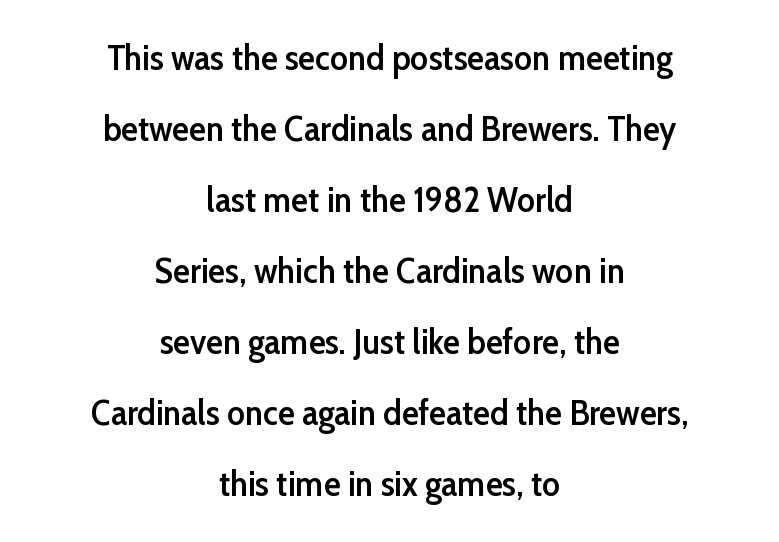
The image shows 35 px semibold sans-serif type, upright; set centered, loose line spacing (2.03x), normal letter spacing, not underlined; low stroke contrast and a medium x-height.
